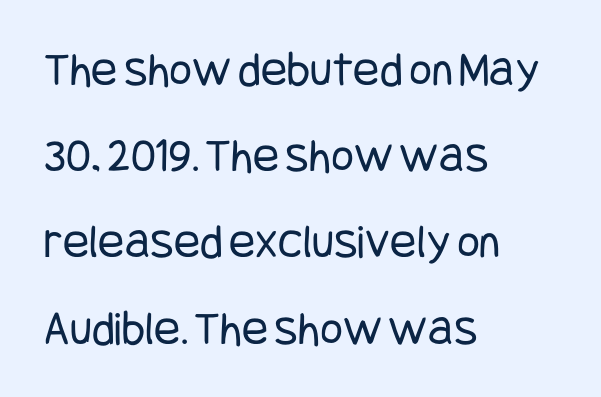
The image shows 49 px regular-weight, condensed sans-serif type, upright; set left-aligned, line spacing 1.76x, normal letter spacing, not underlined; low stroke contrast and a large x-height.
